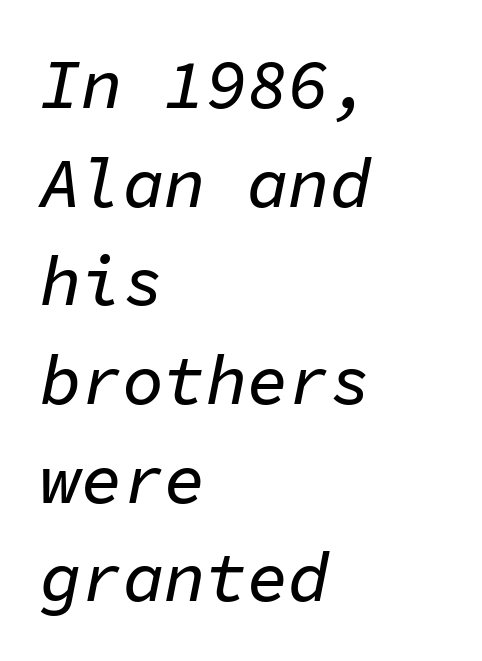
Q: Is the text italic (slanted)? A: Yes, it leans right by about 11 degrees.
Q: Is the text underlined? A: No.
Q: How is the paragraph aligned? A: Left-aligned.
Q: Is the spacing between letters normal or unusually wide? A: Normal.
Q: Is the spacing between lines tight, normal or loose? A: Normal.
Q: Width (condensed, normal, or wide)? A: Normal.
Q: Stroke contrast? A: Low.
Q: x-height? A: Medium.
Q: Monospaced? A: Yes.
